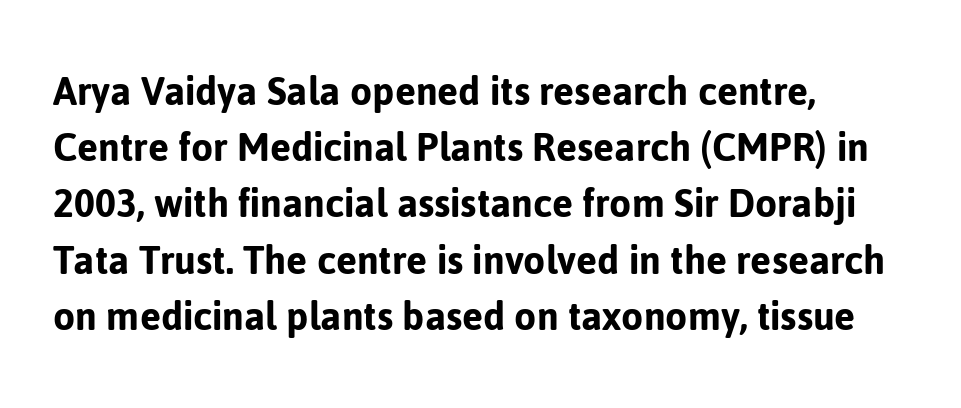
Q: Is the text italic (slanted)? A: No, it is upright.
Q: Is the typeface a serif or a sans-serif typeface? A: Sans-serif.
Q: Is the text underlined? A: No.
Q: How is the paragraph aligned? A: Left-aligned.
Q: Is the spacing between letters normal or unusually wide? A: Normal.
Q: Is the spacing between lines tight, normal or loose? A: Normal.
Q: Width (condensed, normal, or wide)? A: Normal.
Q: Stroke contrast? A: Low.
Q: x-height? A: Medium.
Q: Monospaced? A: No.
